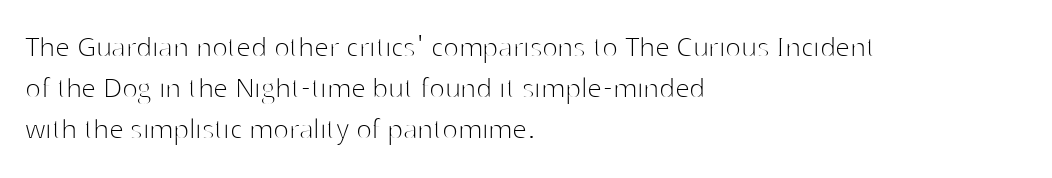
The image shows 33 px thin sans-serif type, upright; set left-aligned, normal line spacing (1.25x), normal letter spacing, not underlined; high stroke contrast and a medium x-height.
